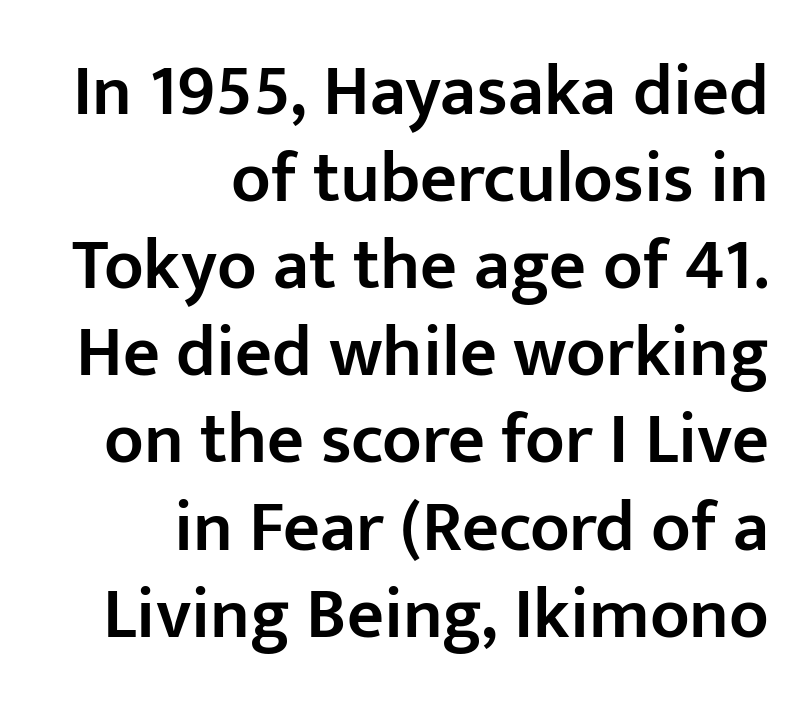
The face used here is proportionally spaced, like ordinary book or web type. How heavy is the stroke? Medium-heavy — a semibold, shy of bold. The letterforms sit shoulder to shoulder at normal distance. If you drew a ruler down the right edge, every line would touch it.
